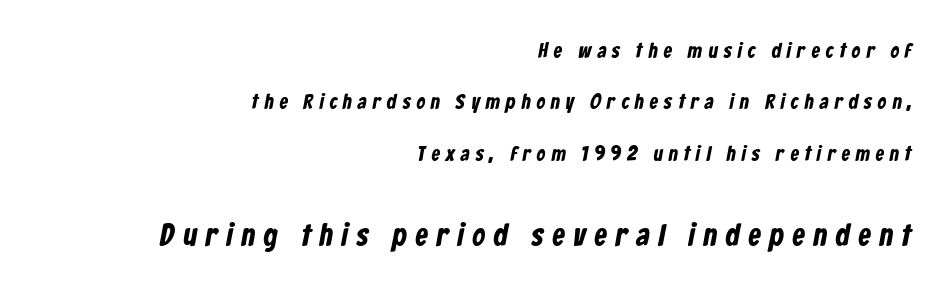
Q: Is the typeface a serif or a sans-serif typeface? A: Sans-serif.
Q: Is the text underlined? A: No.
Q: How is the paragraph aligned? A: Right-aligned.
Q: Is the spacing between letters normal or unusually wide? A: Unusually wide.
Q: Is the spacing between lines tight, normal or loose? A: Loose.
Q: Which block of text is set in a larger size, the first (top) or the second (bottom)? A: The second (bottom) one.
Q: Width (condensed, normal, or wide)? A: Condensed.
Q: Stroke contrast? A: Low.
Q: x-height? A: Medium.
Q: Monospaced? A: No.
